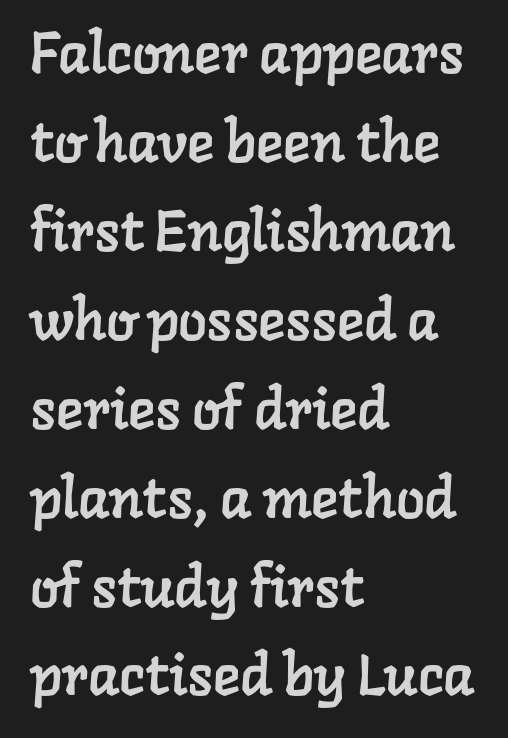
Clear beneath every line of the passage. Line beginnings align vertically; line endings do not. The rendering uses a moderate line-height, typical for paragraphs. Proportional: the letters do not fall into vertical columns. Note: serifs present on the glyphs.
